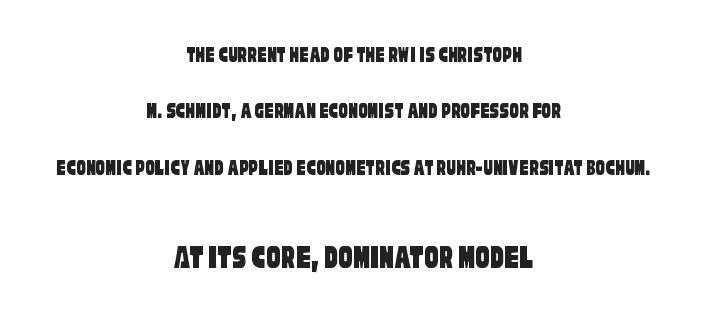
{"serif": "no", "width": "condensed", "stroke_contrast": "low", "x_height": "large", "monospaced": "no", "underline": "no", "align": "center", "line_spacing": "loose", "line_spacing_ratio": 2.45, "letter_spacing": "normal", "letter_spacing_em": 0.0, "larger_block": "second", "size_ratio": 1.52, "glyph_px": 35}
